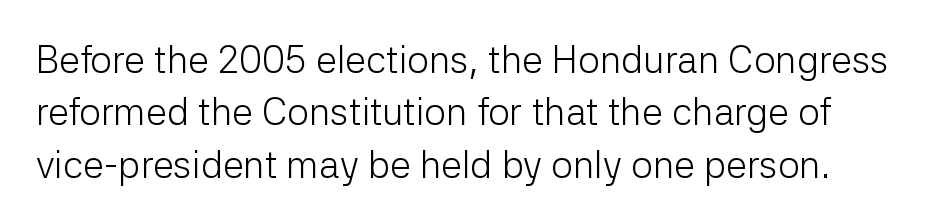
{"serif": "no", "italic": "no", "bold": "no", "weight": "light", "width": "normal", "stroke_contrast": "low", "x_height": "medium", "monospaced": "no", "underline": "no", "line_spacing": "normal", "line_spacing_ratio": 1.38, "letter_spacing": "normal", "letter_spacing_em": 0.0, "glyph_px": 38}
